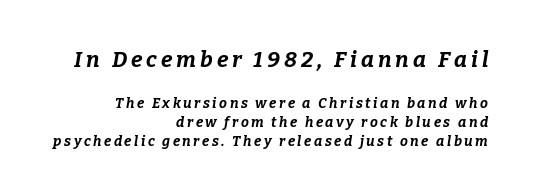
Q: Is the text bold? A: Yes.
Q: Is the text italic (slanted)? A: Yes, it leans right by about 9 degrees.
Q: Is the text underlined? A: No.
Q: How is the paragraph aligned? A: Right-aligned.
Q: Is the spacing between lines tight, normal or loose? A: Normal.
Q: Which block of text is set in a larger size, the first (top) or the second (bottom)? A: The first (top) one.
